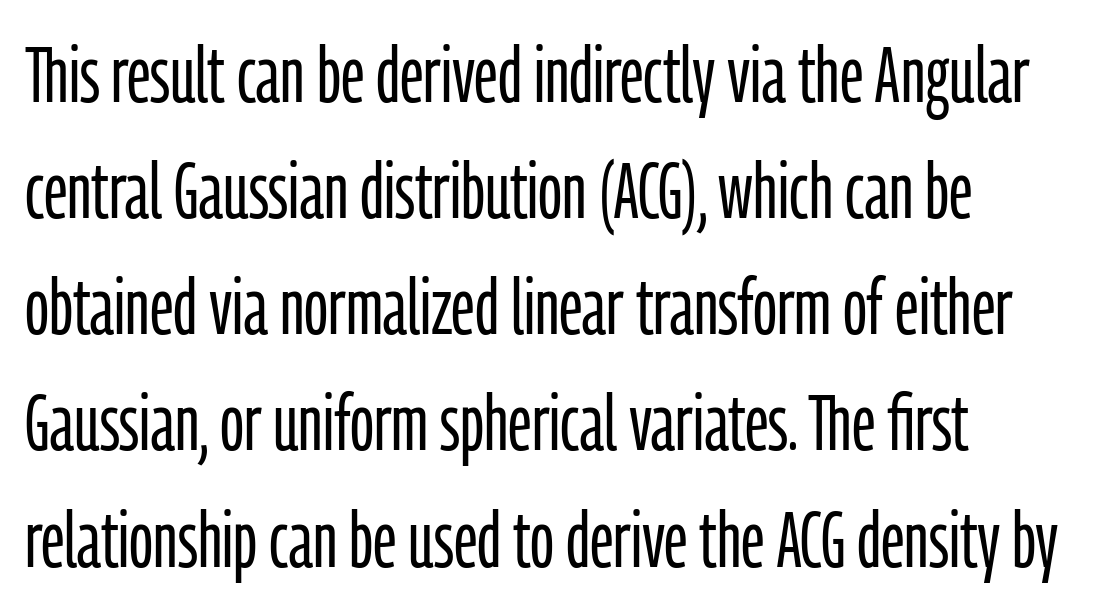
The image shows 79 px light, condensed sans-serif type, upright; set normal line spacing (1.47x), normal letter spacing, not underlined; low stroke contrast and a medium x-height.
